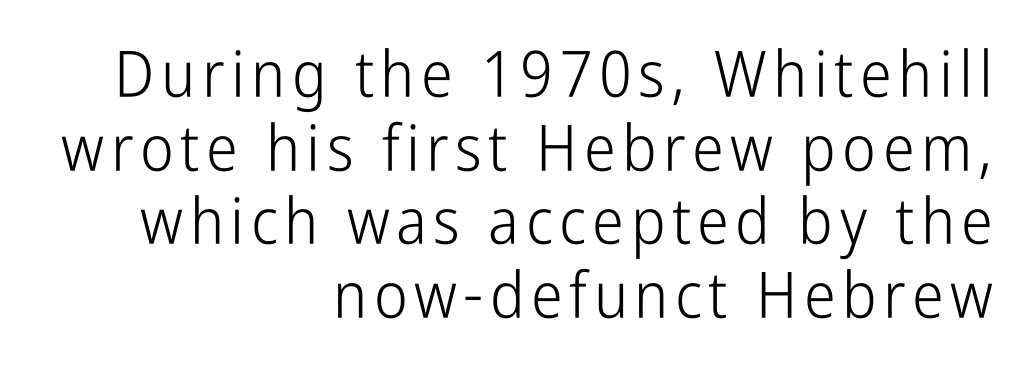
The image shows 64 px light, condensed sans-serif type, upright; set right-aligned, tight line spacing (1.15x), not underlined; low stroke contrast and a medium x-height.
